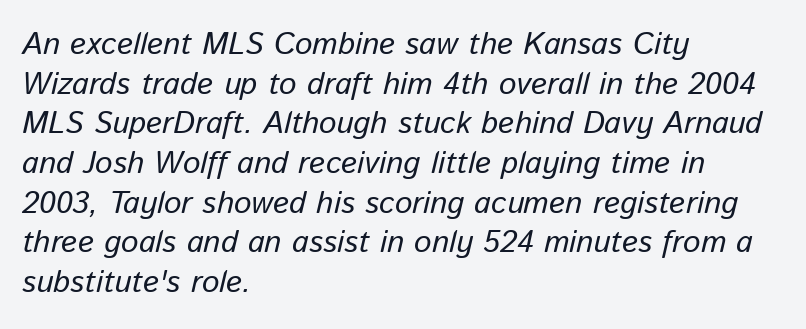
Is the letter spacing exaggerated? No — it looks like the ordinary default. Any mark beneath the type? The region is blank. Left-aligned paragraph, ragged on the right. The face used here has a pronounced slope to its letters.
